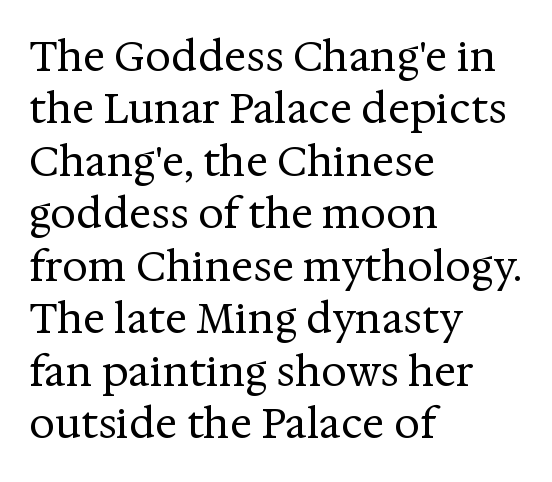
{"serif": "yes", "italic": "no", "bold": "no", "weight": "regular", "width": "normal", "stroke_contrast": "medium", "x_height": "medium", "monospaced": "no", "underline": "no", "align": "left", "line_spacing": "normal", "line_spacing_ratio": 1.28, "letter_spacing": "normal", "letter_spacing_em": 0.0, "glyph_px": 41}
